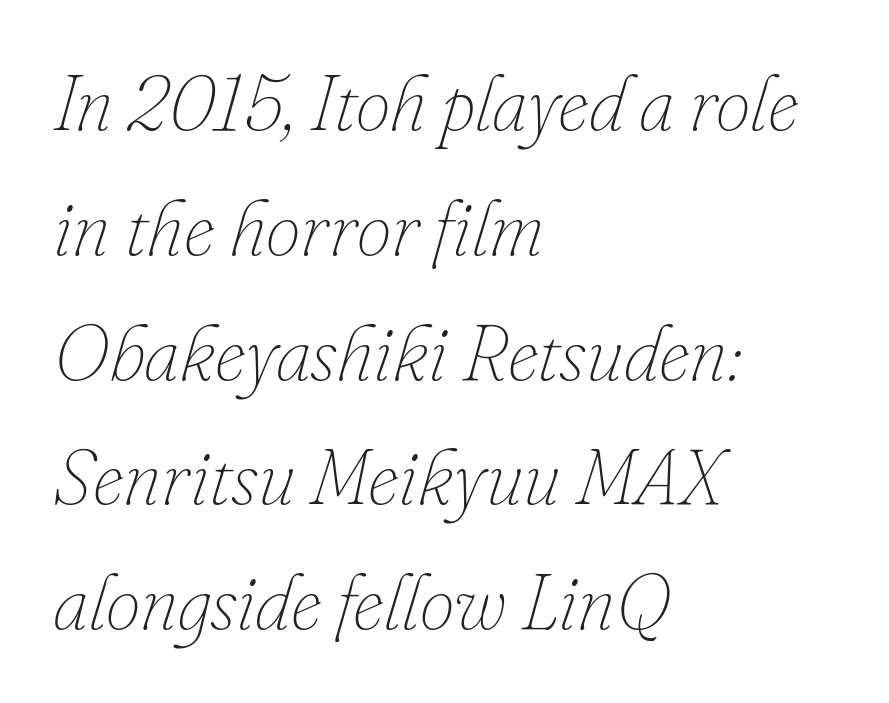
{"italic": "yes", "lean": "right", "slant_degrees": 16, "bold": "no", "weight": "thin", "width": "normal", "stroke_contrast": "low", "x_height": "small", "monospaced": "no", "underline": "no", "align": "left", "line_spacing": "normal", "line_spacing_ratio": 1.6, "letter_spacing": "normal", "letter_spacing_em": 0.0, "glyph_px": 78}
